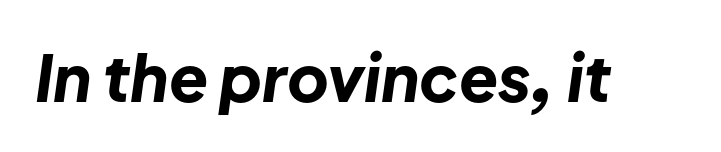
The image shows 64 px bold type, italic (leaning right); set normal letter spacing, not underlined; low stroke contrast and a medium x-height.
